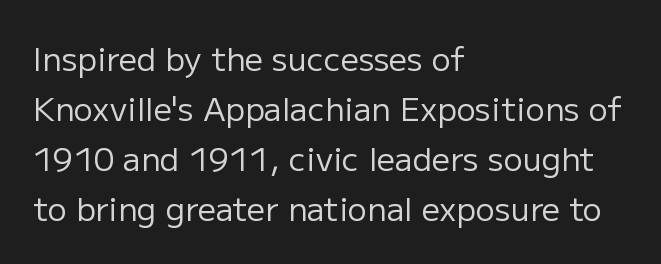
Q: Is the text bold? A: No.
Q: Is the text italic (slanted)? A: No, it is upright.
Q: Is the typeface a serif or a sans-serif typeface? A: Sans-serif.
Q: Is the text underlined? A: No.
Q: How is the paragraph aligned? A: Left-aligned.
Q: Is the spacing between letters normal or unusually wide? A: Normal.
Q: Is the spacing between lines tight, normal or loose? A: Normal.
Q: Width (condensed, normal, or wide)? A: Normal.
Q: Stroke contrast? A: Low.
Q: x-height? A: Medium.
Q: Monospaced? A: No.
